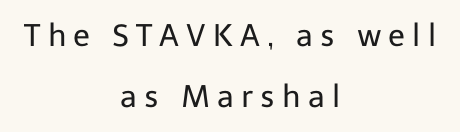
These lines stack symmetrically, like a column narrowing and widening about its center. The typesetting does not lean heavy: it is not bold. The space directly below the letters is spotless. The tracking jumps out immediately: characters are airy and widely separated. The letters stand straight up with perfectly vertical stems.
